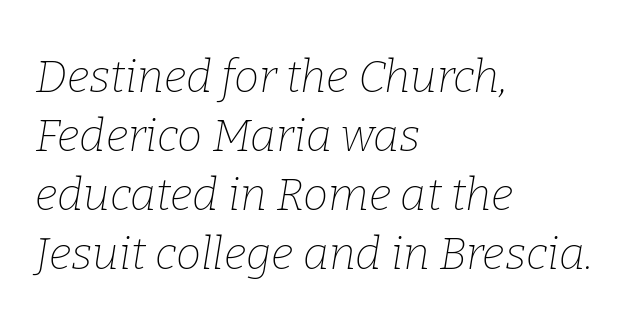
{"serif": "yes", "italic": "yes", "lean": "right", "slant_degrees": 9, "bold": "no", "weight": "thin", "width": "normal", "stroke_contrast": "low", "x_height": "medium", "monospaced": "no", "underline": "no", "align": "left", "line_spacing": "normal", "line_spacing_ratio": 1.31, "letter_spacing": "normal", "letter_spacing_em": 0.0, "glyph_px": 45}
